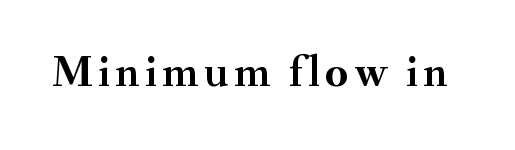
The image shows 45 px semibold serif type, upright; set not underlined; medium stroke contrast and a small x-height.
